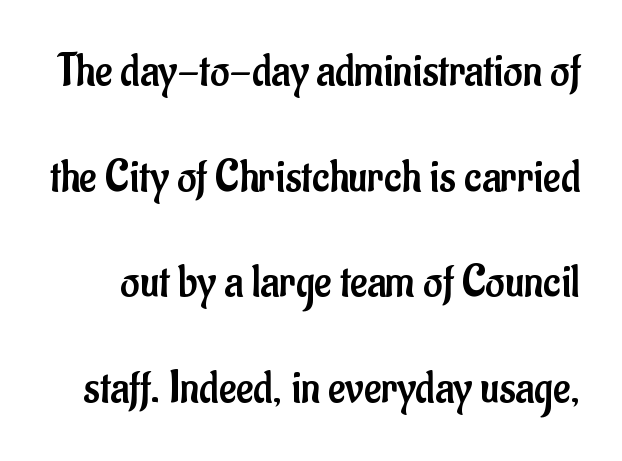
Q: Is the text bold? A: No.
Q: Is the text italic (slanted)? A: No, it is upright.
Q: Is the typeface a serif or a sans-serif typeface? A: Sans-serif.
Q: Is the text underlined? A: No.
Q: Is the spacing between letters normal or unusually wide? A: Normal.
Q: Is the spacing between lines tight, normal or loose? A: Loose.
Q: Width (condensed, normal, or wide)? A: Condensed.
Q: Stroke contrast? A: Low.
Q: x-height? A: Small.
Q: Monospaced? A: No.
